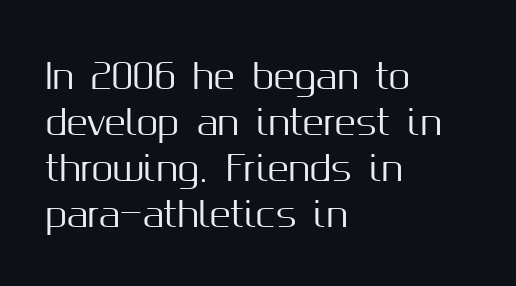
Q: Is the text italic (slanted)? A: No, it is upright.
Q: Is the typeface a serif or a sans-serif typeface? A: Sans-serif.
Q: Is the text underlined? A: No.
Q: How is the paragraph aligned? A: Left-aligned.
Q: Is the spacing between letters normal or unusually wide? A: Normal.
Q: Is the spacing between lines tight, normal or loose? A: Normal.
Q: Width (condensed, normal, or wide)? A: Normal.
Q: Stroke contrast? A: Medium.
Q: x-height? A: Medium.
Q: Monospaced? A: No.
